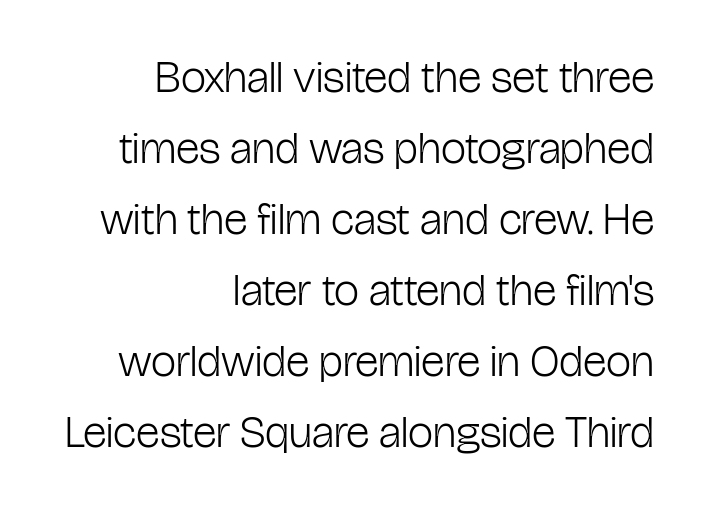
You can tell from the bare stems that sans-serif type was used. Compared with typical body copy, the letter spacing here is the same. The lines in this sample share a right terminus and differ only in where they begin. In terms of posture, this sample is upright.
